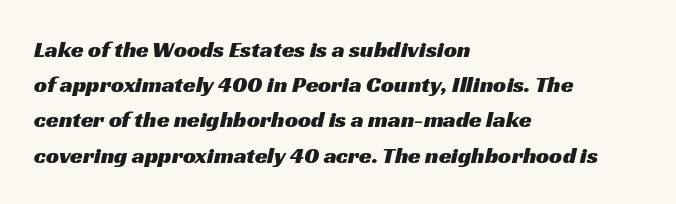
The image shows 23 px text type; set left-aligned, normal line spacing (1.53x), normal letter spacing, not underlined.
